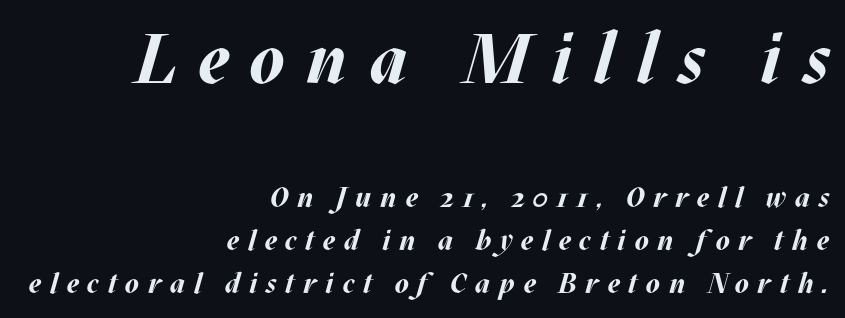
The image shows 70 px bold type, italic (leaning right); set right-aligned, normal line spacing (1.54x), unusually wide letter spacing (+0.31 em), not underlined; the first (top) block is 2.5x larger; medium stroke contrast and a large x-height.
